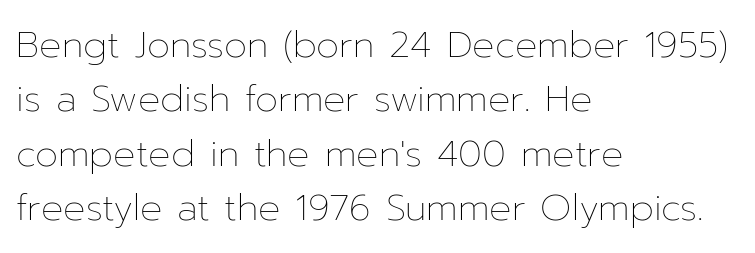
Q: Is the text bold? A: No.
Q: Is the text italic (slanted)? A: No, it is upright.
Q: Is the text underlined? A: No.
Q: How is the paragraph aligned? A: Left-aligned.
Q: Is the spacing between letters normal or unusually wide? A: Normal.
Q: Is the spacing between lines tight, normal or loose? A: Normal.
Q: Width (condensed, normal, or wide)? A: Normal.
Q: Stroke contrast? A: Low.
Q: x-height? A: Medium.
Q: Monospaced? A: No.
